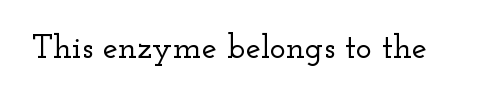
The image shows 34 px wide serif type, upright; set normal letter spacing, not underlined; low stroke contrast and a small x-height.
